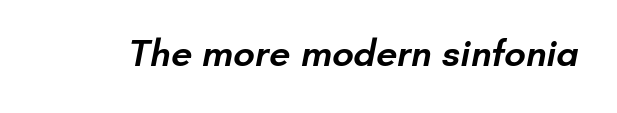
Q: Is the text bold? A: Semi-bold.
Q: Is the typeface a serif or a sans-serif typeface? A: Sans-serif.
Q: Is the text underlined? A: No.
Q: Is the spacing between letters normal or unusually wide? A: Normal.
Q: Width (condensed, normal, or wide)? A: Normal.
Q: Stroke contrast? A: Low.
Q: x-height? A: Small.
Q: Monospaced? A: No.
